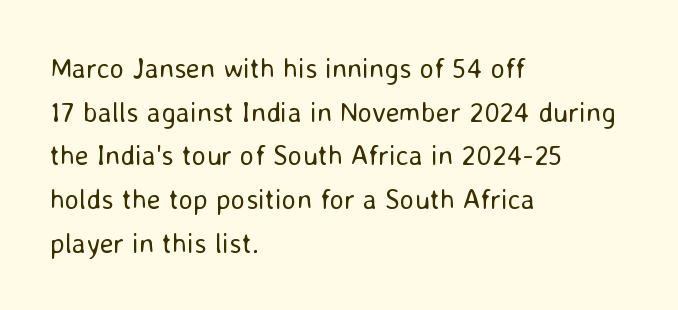
Q: Is the text bold? A: No.
Q: Is the text italic (slanted)? A: No, it is upright.
Q: Is the typeface a serif or a sans-serif typeface? A: Sans-serif.
Q: Is the text underlined? A: No.
Q: How is the paragraph aligned? A: Left-aligned.
Q: Is the spacing between letters normal or unusually wide? A: Normal.
Q: Is the spacing between lines tight, normal or loose? A: Normal.
Q: Width (condensed, normal, or wide)? A: Normal.
Q: Stroke contrast? A: Low.
Q: x-height? A: Medium.
Q: Monospaced? A: No.
